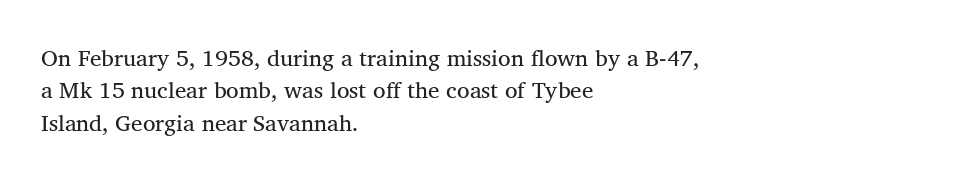
Q: Is the text bold? A: No.
Q: Is the text italic (slanted)? A: No, it is upright.
Q: Is the text underlined? A: No.
Q: How is the paragraph aligned? A: Left-aligned.
Q: Is the spacing between letters normal or unusually wide? A: Normal.
Q: Is the spacing between lines tight, normal or loose? A: Normal.
